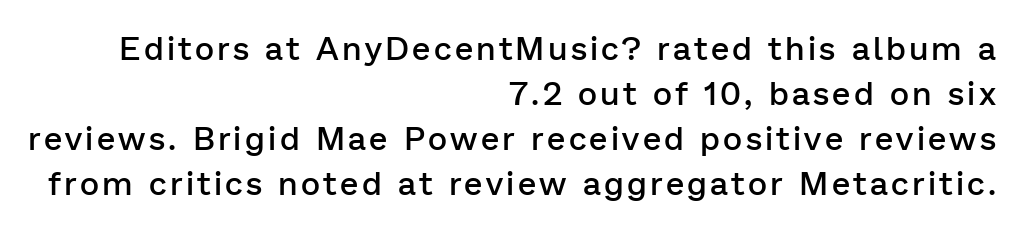
Q: Is the text bold? A: Semi-bold.
Q: Is the text italic (slanted)? A: No, it is upright.
Q: Is the typeface a serif or a sans-serif typeface? A: Sans-serif.
Q: Is the text underlined? A: No.
Q: How is the paragraph aligned? A: Right-aligned.
Q: Is the spacing between lines tight, normal or loose? A: Normal.
Q: Width (condensed, normal, or wide)? A: Normal.
Q: Stroke contrast? A: Low.
Q: x-height? A: Medium.
Q: Monospaced? A: No.
